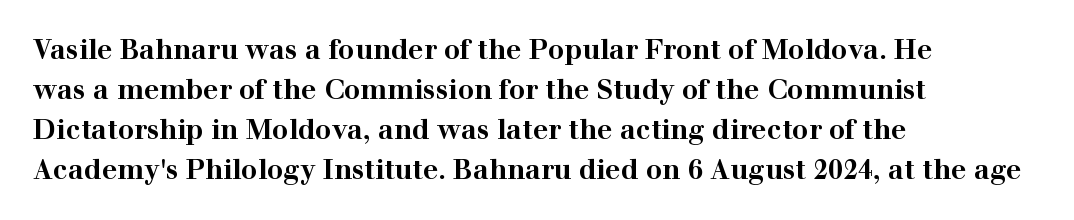
{"italic": "no", "bold": "yes", "underline": "no", "align": "left", "line_spacing": "normal", "line_spacing_ratio": 1.48, "letter_spacing": "normal", "letter_spacing_em": 0.0, "glyph_px": 27}
